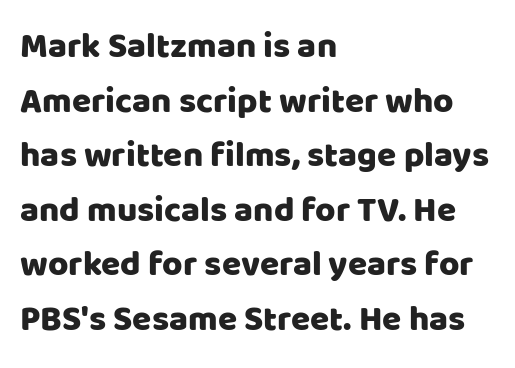
In terms of letterspacing, this is plain default setting. Rendered with straight, roman letterforms. The rendering uses natural spacing where letterforms have individual widths. The space directly below the letters is spotless. Is the block centered? No — it sits flush against the left margin.
